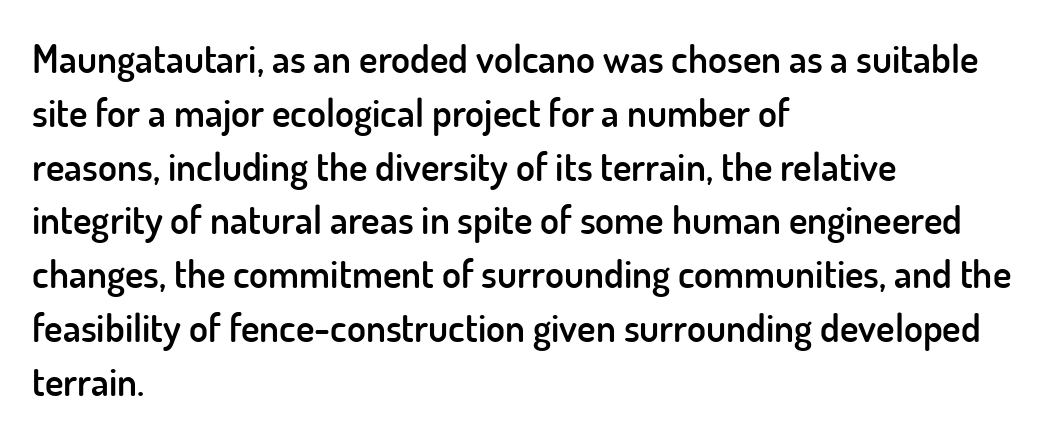
The image shows 39 px semibold sans-serif type, upright; set left-aligned, normal line spacing (1.38x), normal letter spacing, not underlined; low stroke contrast and a small x-height.
